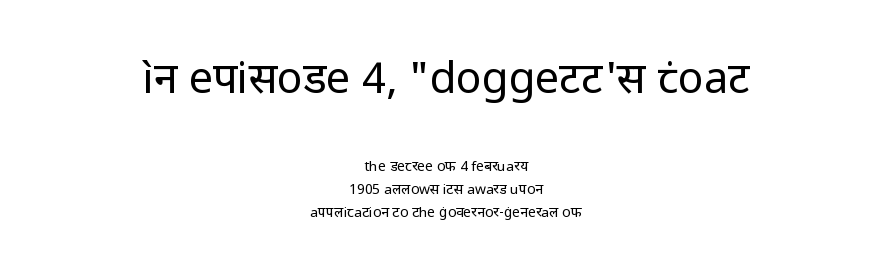
The image shows 43 px regular-weight sans-serif type, upright; set centered, normal line spacing (1.63x), normal letter spacing, not underlined; the first (top) block is 3.07x larger; low stroke contrast and a medium x-height.
